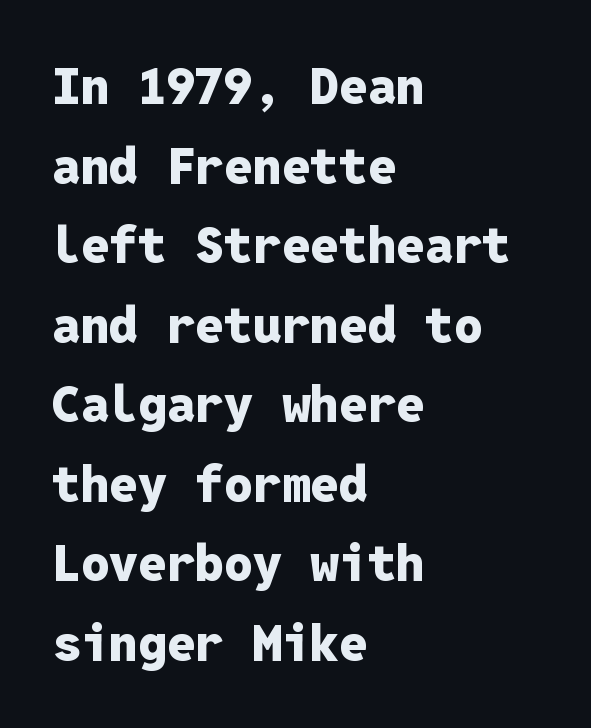
Q: Is the text bold? A: Yes.
Q: Is the text italic (slanted)? A: No, it is upright.
Q: Is the typeface a serif or a sans-serif typeface? A: Sans-serif.
Q: Is the text underlined? A: No.
Q: How is the paragraph aligned? A: Left-aligned.
Q: Is the spacing between letters normal or unusually wide? A: Normal.
Q: Is the spacing between lines tight, normal or loose? A: Normal.
Q: Width (condensed, normal, or wide)? A: Normal.
Q: Stroke contrast? A: Low.
Q: x-height? A: Medium.
Q: Monospaced? A: Yes.
